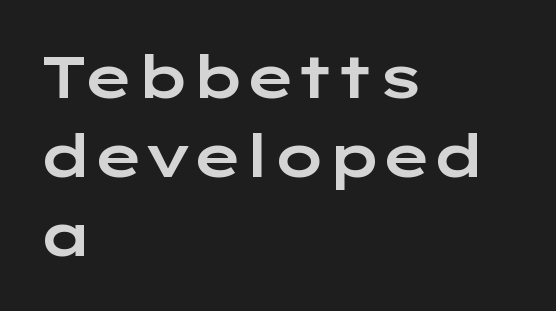
Lines of text with bare space underneath. Honestly, the row spacing looks completely unremarkable. This sample is left-justified, so line endings fall wherever the words run out. Ordinary non-slanted type is in use. Note the varied advance widths — an 'i' is clearly narrower than an 'm'. The designer went with a sans here, leaving each stem footless.
